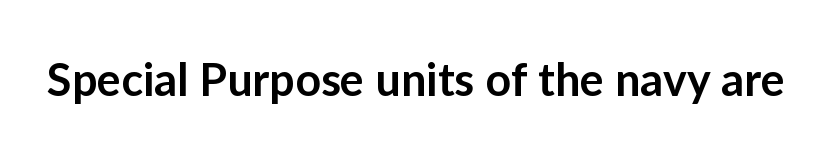
Q: Is the text bold? A: Semi-bold.
Q: Is the text italic (slanted)? A: No, it is upright.
Q: Is the typeface a serif or a sans-serif typeface? A: Sans-serif.
Q: Is the text underlined? A: No.
Q: Is the spacing between letters normal or unusually wide? A: Normal.
Q: Width (condensed, normal, or wide)? A: Normal.
Q: Stroke contrast? A: Low.
Q: x-height? A: Medium.
Q: Monospaced? A: No.
